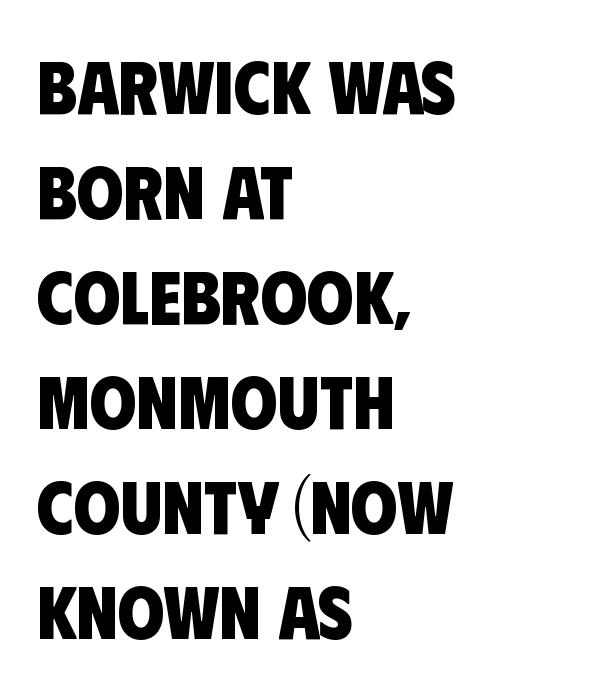
Q: Is the text bold? A: Yes.
Q: Is the typeface a serif or a sans-serif typeface? A: Sans-serif.
Q: Is the text underlined? A: No.
Q: How is the paragraph aligned? A: Left-aligned.
Q: Is the spacing between letters normal or unusually wide? A: Normal.
Q: Is the spacing between lines tight, normal or loose? A: Normal.
Q: Width (condensed, normal, or wide)? A: Condensed.
Q: Stroke contrast? A: Low.
Q: x-height? A: Large.
Q: Monospaced? A: No.
